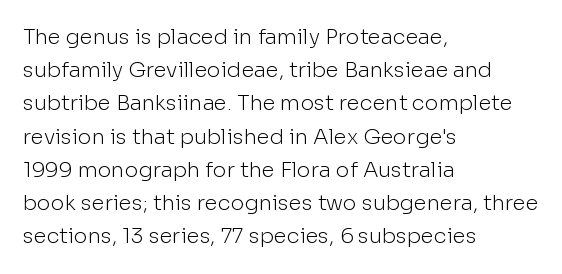
The image shows 21 px text type, upright; set left-aligned, normal line spacing (1.58x), normal letter spacing, not underlined.
